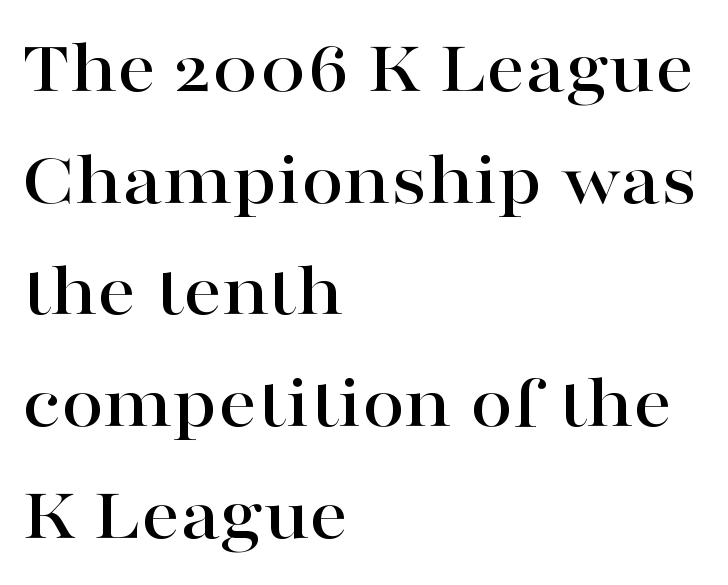
Q: Is the text italic (slanted)? A: No, it is upright.
Q: Is the typeface a serif or a sans-serif typeface? A: Serif.
Q: Is the text underlined? A: No.
Q: How is the paragraph aligned? A: Left-aligned.
Q: Is the spacing between letters normal or unusually wide? A: Normal.
Q: Is the spacing between lines tight, normal or loose? A: Normal.
Q: Width (condensed, normal, or wide)? A: Wide.
Q: Stroke contrast? A: High.
Q: x-height? A: Medium.
Q: Monospaced? A: No.
